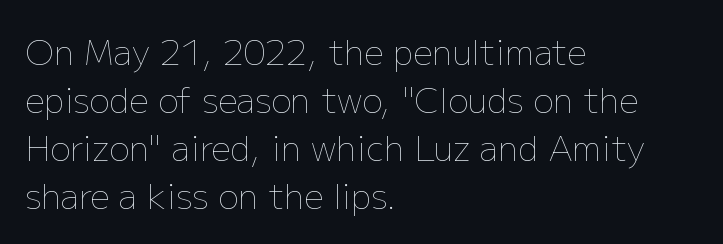
{"italic": "no", "bold": "no", "weight": "thin", "width": "normal", "stroke_contrast": "low", "x_height": "medium", "monospaced": "no", "underline": "no", "align": "left", "line_spacing": "normal", "line_spacing_ratio": 1.41, "letter_spacing": "normal", "letter_spacing_em": 0.0, "glyph_px": 34}
